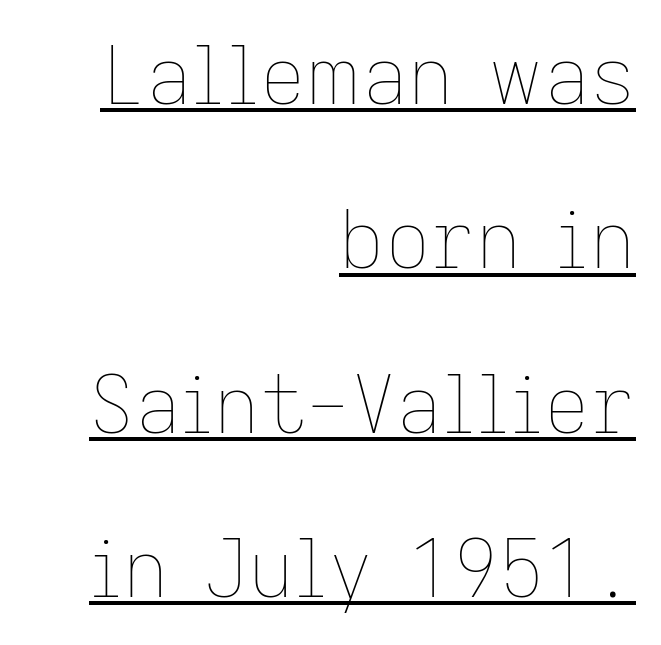
Q: Is the text bold? A: No.
Q: Is the text italic (slanted)? A: No, it is upright.
Q: Is the text underlined? A: Yes.
Q: How is the paragraph aligned? A: Right-aligned.
Q: Is the spacing between letters normal or unusually wide? A: Normal.
Q: Is the spacing between lines tight, normal or loose? A: Loose.
Q: Width (condensed, normal, or wide)? A: Normal.
Q: Stroke contrast? A: Low.
Q: x-height? A: Medium.
Q: Monospaced? A: No.
